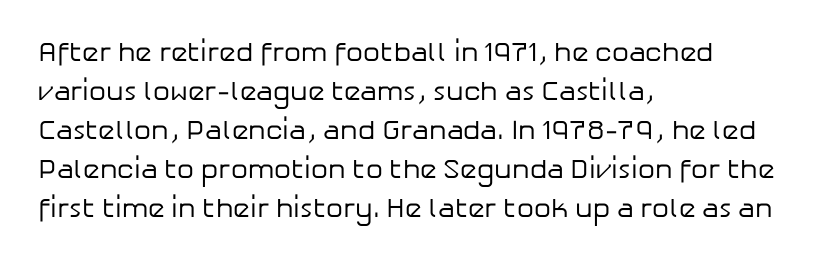
{"italic": "no", "bold": "no", "underline": "no", "align": "left", "line_spacing": "normal", "line_spacing_ratio": 1.44, "letter_spacing": "normal", "letter_spacing_em": 0.0, "glyph_px": 27}
